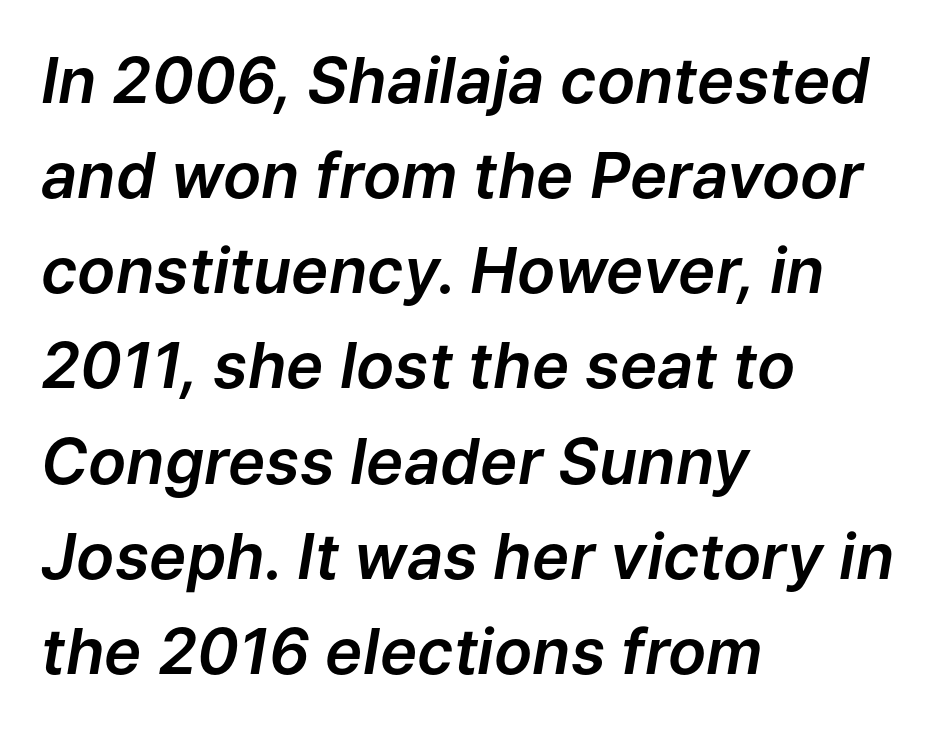
The image shows 63 px text type, italic (leaning right); set left-aligned, normal line spacing (1.51x), normal letter spacing, not underlined; low stroke contrast and a medium x-height.
